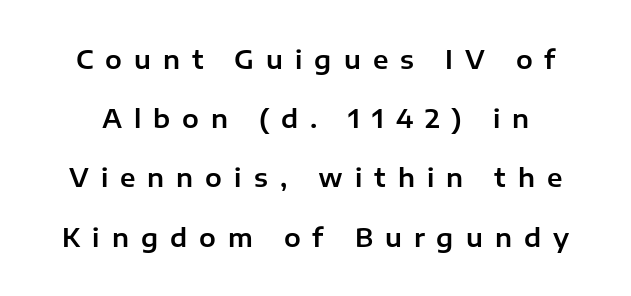
Q: Is the text italic (slanted)? A: No, it is upright.
Q: Is the text underlined? A: No.
Q: Is the spacing between letters normal or unusually wide? A: Unusually wide.
Q: Is the spacing between lines tight, normal or loose? A: Loose.
